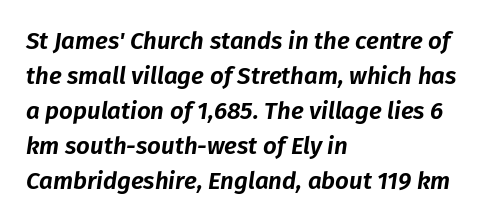
{"italic": "yes", "lean": "right", "slant_degrees": 8, "underline": "no", "align": "left", "line_spacing": "normal", "line_spacing_ratio": 1.46, "letter_spacing": "normal", "letter_spacing_em": 0.0, "glyph_px": 24}
